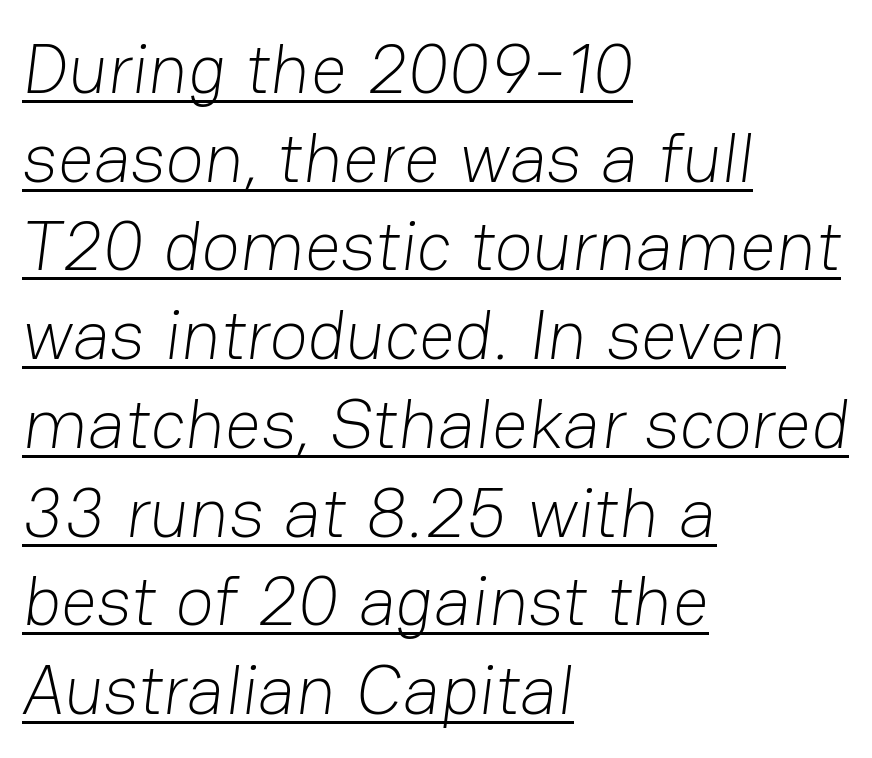
These characters rest on top of a visible drawn line. The rendering uses a moderate line-height, typical for paragraphs. Caption: multi-line text, flush left, ragged right. The passage shown is typed in a proportional face where columns would drift. Font category for this specimen: sans-serif.
